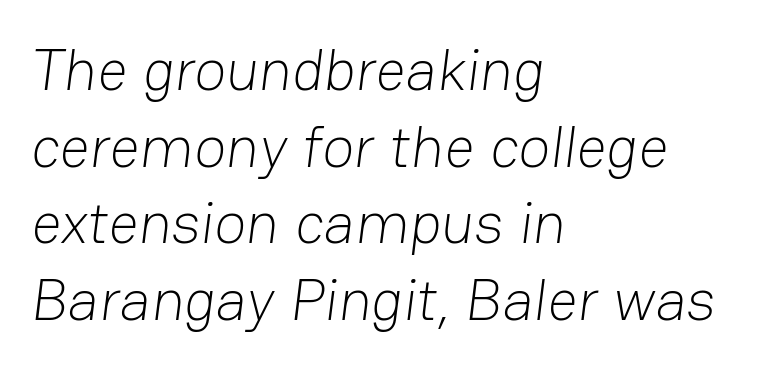
The image shows 59 px light sans-serif type; set left-aligned, normal line spacing (1.3x), normal letter spacing, not underlined; low stroke contrast and a medium x-height.
